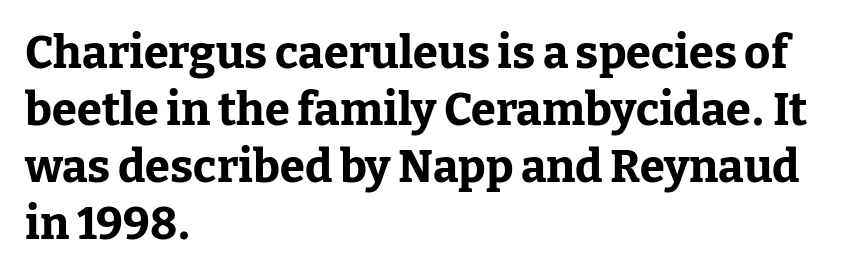
Q: Is the text bold? A: Yes.
Q: Is the text italic (slanted)? A: No, it is upright.
Q: Is the typeface a serif or a sans-serif typeface? A: Serif.
Q: Is the text underlined? A: No.
Q: How is the paragraph aligned? A: Left-aligned.
Q: Is the spacing between letters normal or unusually wide? A: Normal.
Q: Is the spacing between lines tight, normal or loose? A: Normal.
Q: Width (condensed, normal, or wide)? A: Normal.
Q: Stroke contrast? A: Low.
Q: x-height? A: Medium.
Q: Monospaced? A: No.
